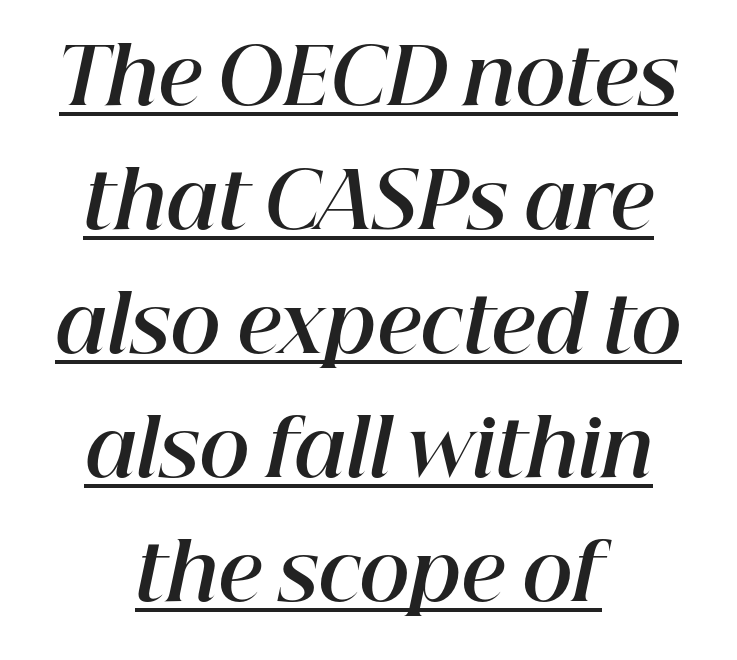
{"italic": "yes", "lean": "right", "slant_degrees": 12, "bold": "yes", "weight": "bold", "width": "normal", "stroke_contrast": "high", "x_height": "medium", "monospaced": "no", "underline": "yes", "align": "center", "line_spacing": "normal", "line_spacing_ratio": 1.61, "letter_spacing": "normal", "letter_spacing_em": 0.0, "glyph_px": 77}
